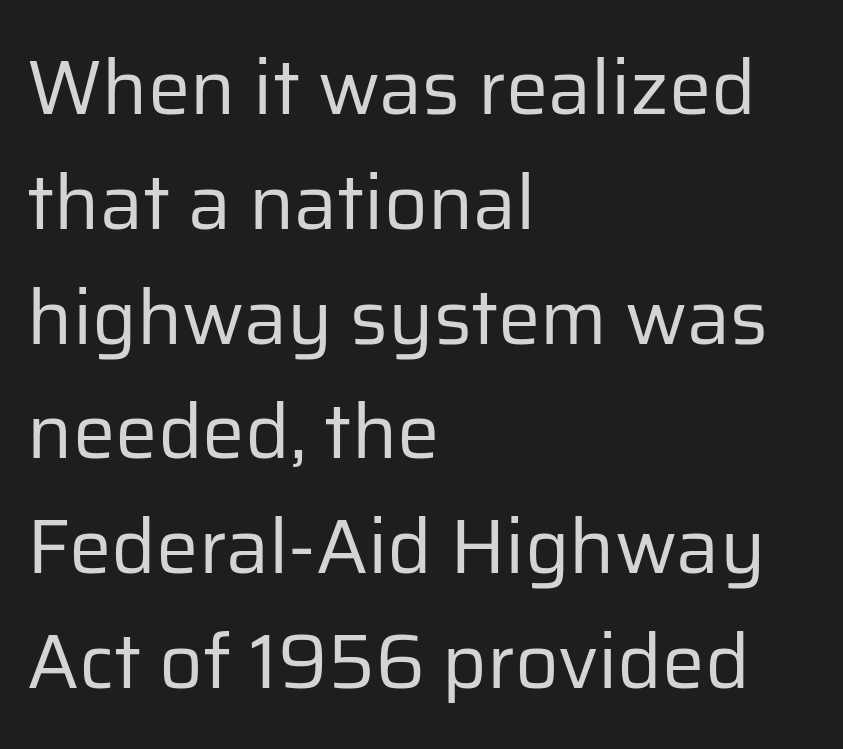
The image shows 76 px regular-weight sans-serif type, upright; set left-aligned, normal line spacing (1.51x), normal letter spacing, not underlined; low stroke contrast and a medium x-height.
